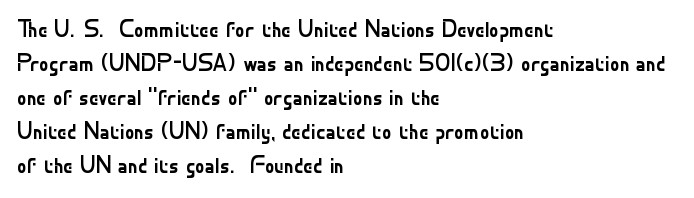
Just letters on the line, the space beneath them empty. The lines sit at an ordinary, default distance from one another. Reading down the block, your eye returns to a fixed left position each line. Think standard paragraph weight, or any step lighter than that.
